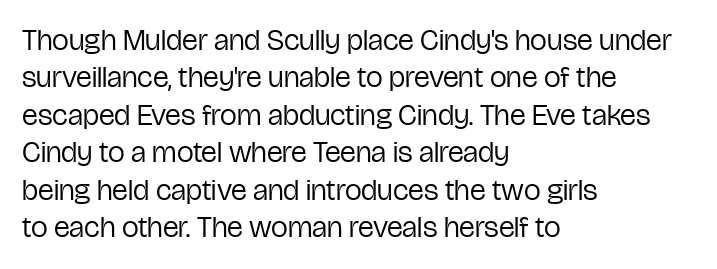
{"serif": "no", "italic": "no", "bold": "no", "weight": "regular", "width": "condensed", "stroke_contrast": "low", "x_height": "medium", "monospaced": "no", "underline": "no", "align": "left", "line_spacing": "normal", "line_spacing_ratio": 1.25, "letter_spacing": "normal", "letter_spacing_em": 0.0, "glyph_px": 30}
